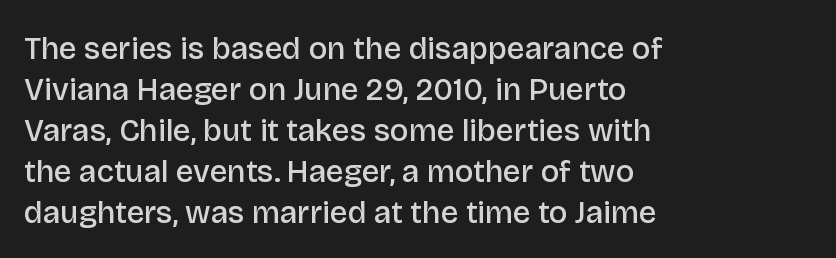
Q: Is the text bold? A: Semi-bold.
Q: Is the text italic (slanted)? A: No, it is upright.
Q: Is the typeface a serif or a sans-serif typeface? A: Sans-serif.
Q: Is the text underlined? A: No.
Q: How is the paragraph aligned? A: Left-aligned.
Q: Is the spacing between letters normal or unusually wide? A: Normal.
Q: Is the spacing between lines tight, normal or loose? A: Normal.
Q: Width (condensed, normal, or wide)? A: Normal.
Q: Stroke contrast? A: Low.
Q: x-height? A: Large.
Q: Monospaced? A: No.
